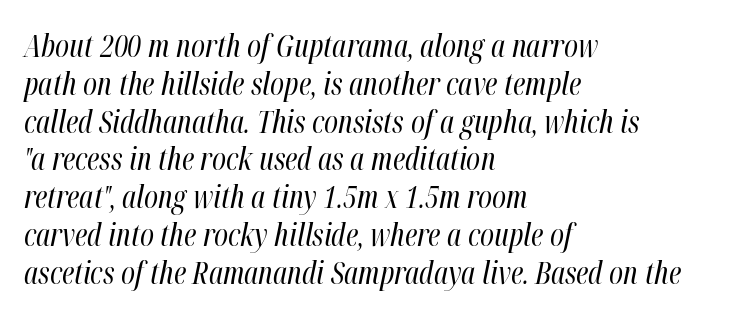
The image shows 30 px regular-weight, condensed type, italic (leaning right); set left-aligned, normal line spacing (1.26x), normal letter spacing, not underlined; high stroke contrast and a medium x-height.
